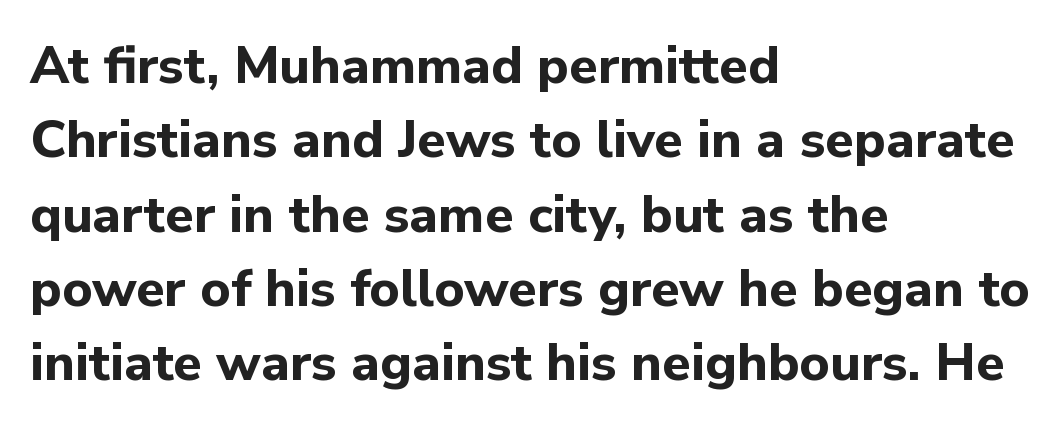
Q: Is the text bold? A: Yes.
Q: Is the text italic (slanted)? A: No, it is upright.
Q: Is the typeface a serif or a sans-serif typeface? A: Sans-serif.
Q: Is the text underlined? A: No.
Q: How is the paragraph aligned? A: Left-aligned.
Q: Is the spacing between letters normal or unusually wide? A: Normal.
Q: Is the spacing between lines tight, normal or loose? A: Normal.
Q: Width (condensed, normal, or wide)? A: Normal.
Q: Stroke contrast? A: Low.
Q: x-height? A: Medium.
Q: Monospaced? A: No.
